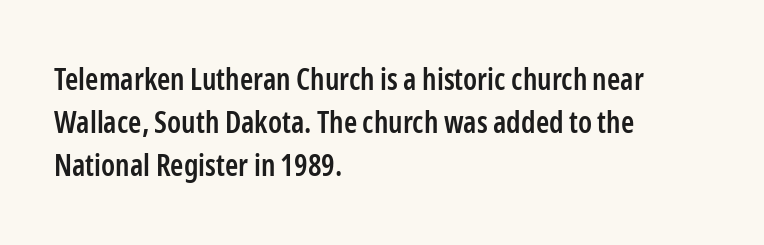
The image shows 30 px semibold, condensed sans-serif type, upright; set left-aligned, normal line spacing (1.44x), normal letter spacing, not underlined; low stroke contrast and a medium x-height.
